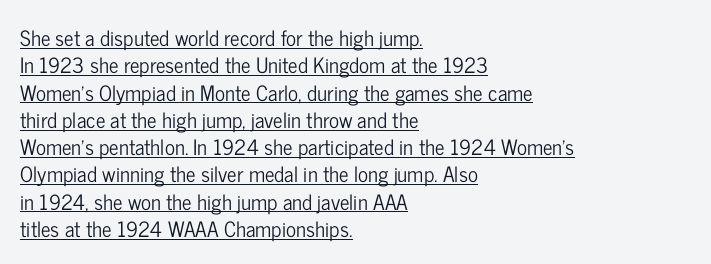
Q: Is the text italic (slanted)? A: No, it is upright.
Q: Is the text underlined? A: Yes.
Q: How is the paragraph aligned? A: Left-aligned.
Q: Is the spacing between letters normal or unusually wide? A: Normal.
Q: Is the spacing between lines tight, normal or loose? A: Normal.
